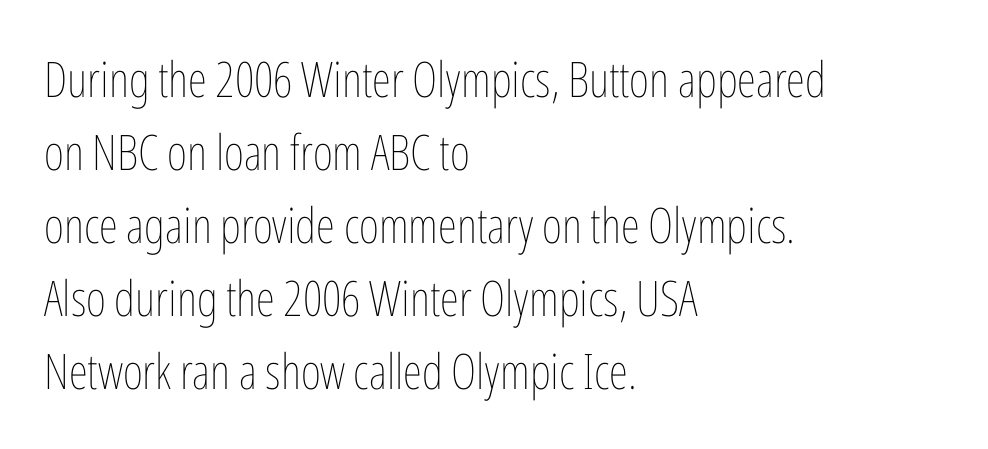
The image shows 49 px thin, condensed type, upright; set left-aligned, normal line spacing (1.49x), normal letter spacing, not underlined; low stroke contrast and a medium x-height.
